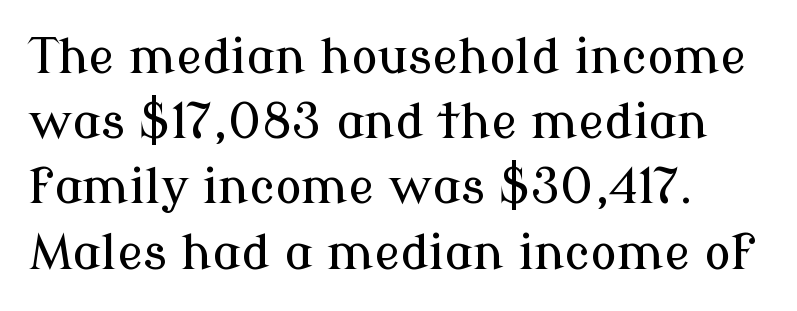
{"serif": "yes", "italic": "no", "width": "normal", "stroke_contrast": "low", "x_height": "medium", "monospaced": "no", "underline": "no", "line_spacing": "normal", "line_spacing_ratio": 1.33, "letter_spacing": "normal", "letter_spacing_em": 0.0, "glyph_px": 49}
